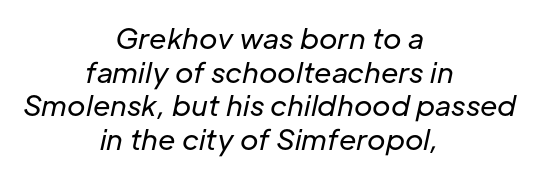
The text carries the slant typical of an italic or oblique font. Think standard paragraph weight, or any step lighter than that. This sample has the flowing, uneven cadence of proportional lettering. The gaps between neighbouring characters are ordinary and unremarkable. Compared with a flush-left layout, this one balances lines on the center instead.
